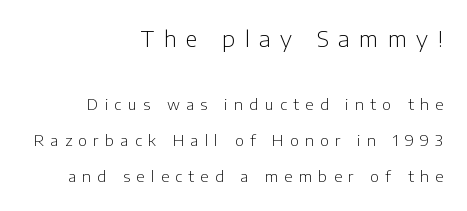
Any mark beneath the type? The region is blank. Size contrast runs from large at the top to small at the bottom. Display-style spreading of the glyphs; the letterfit is very open. Casual observation: everything's shoved over to the right. Posture: straight, roman, zero tilt. A quiet, ordinary-to-light weight characterises the typeface.
